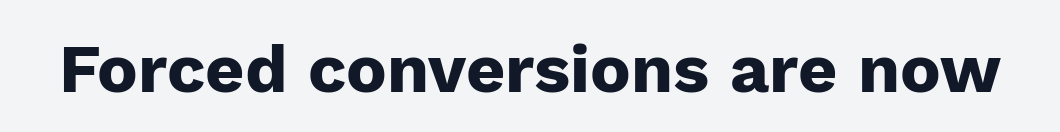
Plain, unruled lines of type. Looks like regular typesetting: each glyph gets only the width it needs. Designer's note — italics off, roman on. This is sans-serif lettering, the kind often seen on screens and signage.
